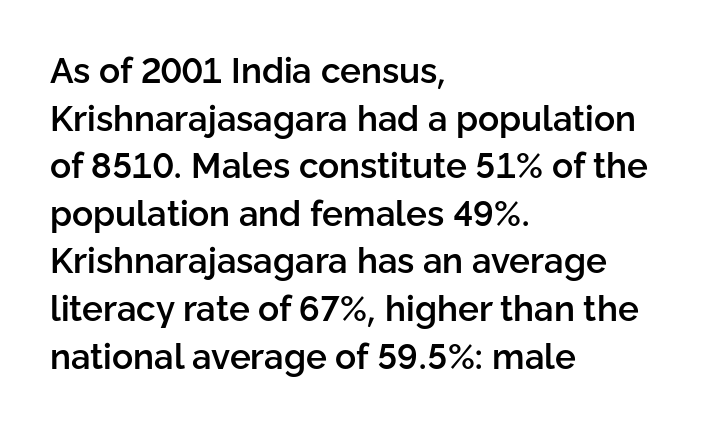
Q: Is the text bold? A: Semi-bold.
Q: Is the text italic (slanted)? A: No, it is upright.
Q: Is the typeface a serif or a sans-serif typeface? A: Sans-serif.
Q: Is the text underlined? A: No.
Q: How is the paragraph aligned? A: Left-aligned.
Q: Is the spacing between letters normal or unusually wide? A: Normal.
Q: Is the spacing between lines tight, normal or loose? A: Normal.
Q: Width (condensed, normal, or wide)? A: Normal.
Q: Stroke contrast? A: Low.
Q: x-height? A: Medium.
Q: Monospaced? A: No.
